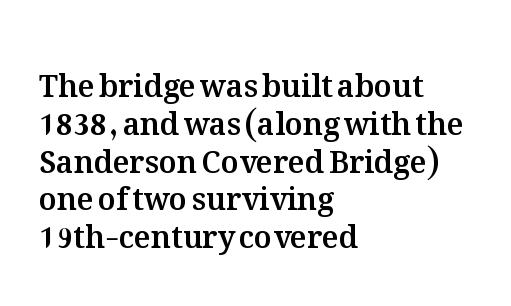
{"italic": "no", "width": "normal", "stroke_contrast": "medium", "x_height": "medium", "monospaced": "no", "underline": "no", "align": "left", "line_spacing": "normal", "line_spacing_ratio": 1.26, "letter_spacing": "normal", "letter_spacing_em": 0.0, "glyph_px": 30}
